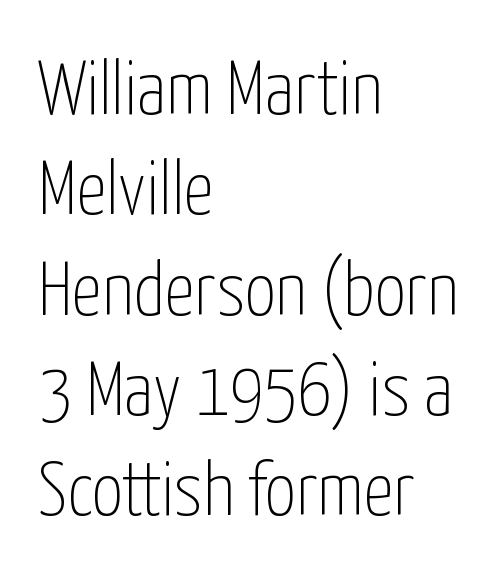
A typesetter would call this proportional, since set widths differ per character. Any mark beneath the type? The region is blank. The typography opts for an upright posture over an oblique one. The letters sit at their default tracking, neither squeezed nor spread.
